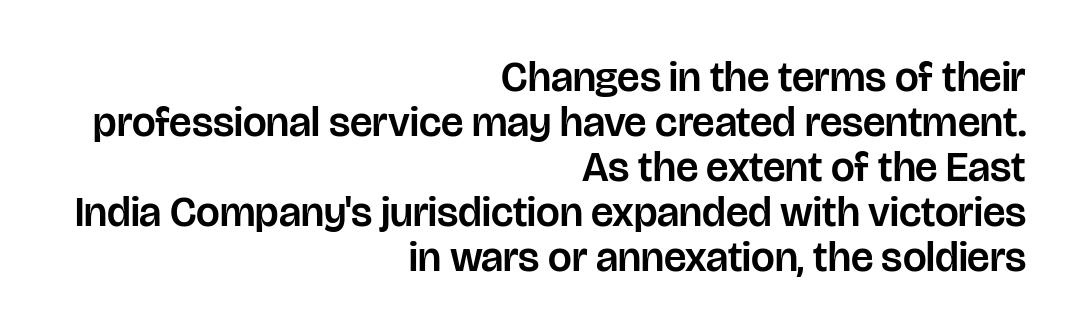
{"serif": "no", "italic": "no", "width": "normal", "stroke_contrast": "low", "x_height": "large", "monospaced": "no", "underline": "no", "align": "right", "line_spacing": "tight", "line_spacing_ratio": 1.07, "letter_spacing": "normal", "letter_spacing_em": 0.0, "glyph_px": 42}
